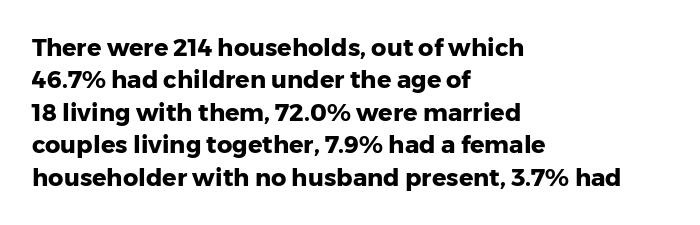
{"italic": "no", "bold": "yes", "underline": "no", "align": "left", "line_spacing": "normal", "line_spacing_ratio": 1.35, "letter_spacing": "normal", "letter_spacing_em": 0.0, "glyph_px": 24}
